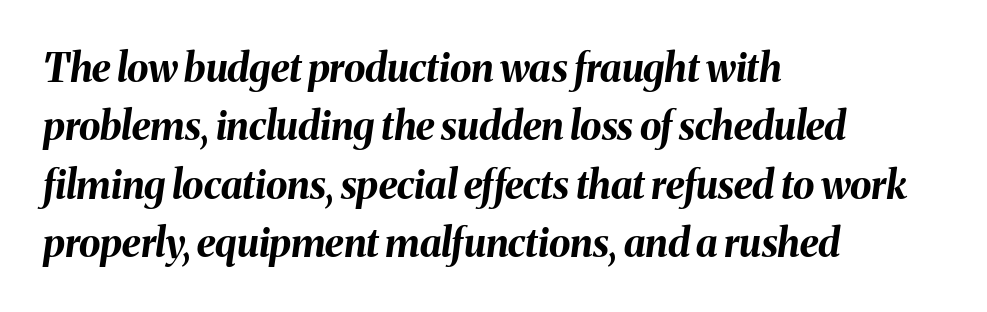
The image shows 39 px bold type, italic (leaning right); set left-aligned, normal line spacing (1.5x), normal letter spacing, not underlined; medium stroke contrast and a medium x-height.
